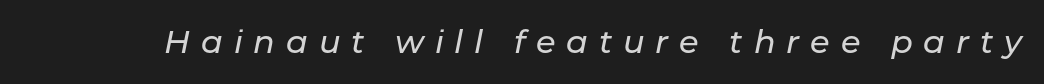
The tracking jumps out immediately: characters are airy and widely separated. Here the designer chose a conventional face with non-uniform glyph widths. Yep, that's italic — everything's leaning. Any mark beneath the type? The region is blank.
